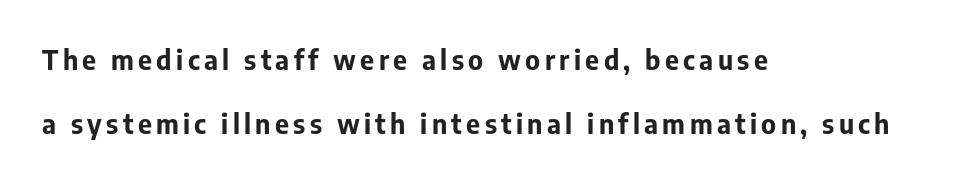
The space between consecutive lines is lavish. The baseline area is clear. The characters look thick and weighty, a clear bold. Does the lettering tilt? It doesn't — this is upright. Leftover space on each line is placed entirely after the last word.
